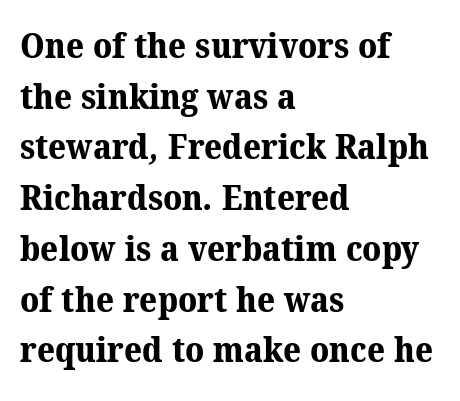
Evenly set lines give the paragraph a standard silhouette. I'd call this a serif setting — the letters wear small feet. Each letter keeps its own natural width here, so spacing adapts to shape. Check the space under the baseline: it is left empty.
